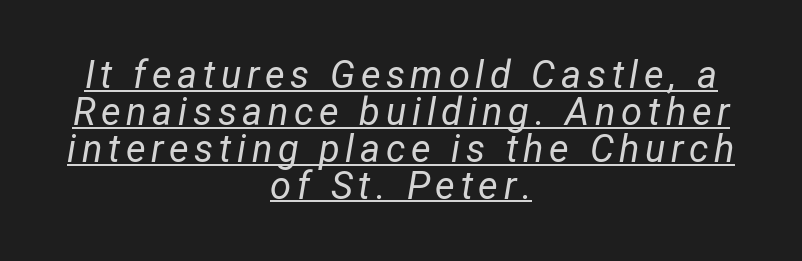
The image shows 38 px regular-weight, condensed type, italic (leaning right); set centered, tight line spacing (0.97x), underlined; low stroke contrast and a medium x-height.
